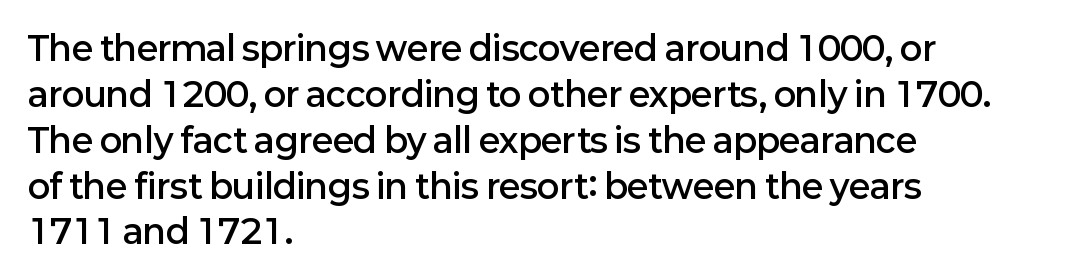
{"serif": "no", "italic": "no", "bold": "semi", "weight": "semibold", "width": "normal", "stroke_contrast": "low", "x_height": "medium", "monospaced": "no", "underline": "no", "align": "left", "line_spacing": "normal", "line_spacing_ratio": 1.39, "letter_spacing": "normal", "letter_spacing_em": 0.0, "glyph_px": 33}
